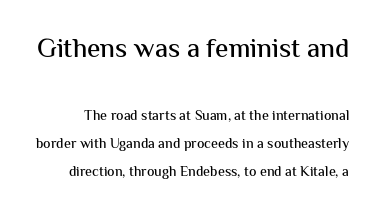
The image shows 27 px text type, upright; set loose line spacing (2.01x), normal letter spacing, not underlined; the first (top) block is 1.93x larger.
